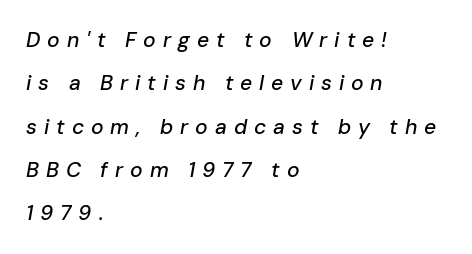
{"italic": "yes", "lean": "right", "slant_degrees": 10, "underline": "no", "align": "left", "line_spacing": "loose", "line_spacing_ratio": 2.06, "letter_spacing": "wide", "letter_spacing_em": 0.33, "glyph_px": 21}
